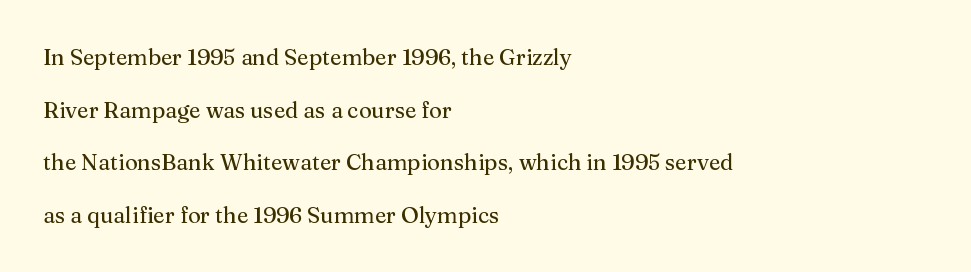
{"italic": "no", "underline": "no", "align": "left", "line_spacing": "loose", "line_spacing_ratio": 2.39, "letter_spacing": "normal", "letter_spacing_em": 0.0, "glyph_px": 22}
